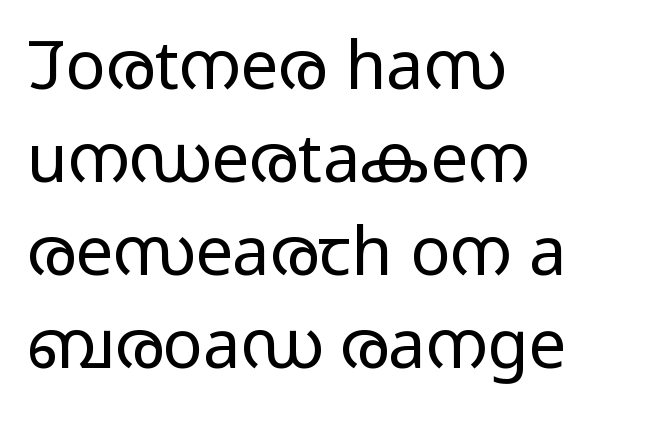
Which margin do the lines hug? The left one — the right edge is uneven. These lines are rendered in a variable-pitch font. Just letters on the line, the space beneath them empty. Quick note: not italic, upright.
